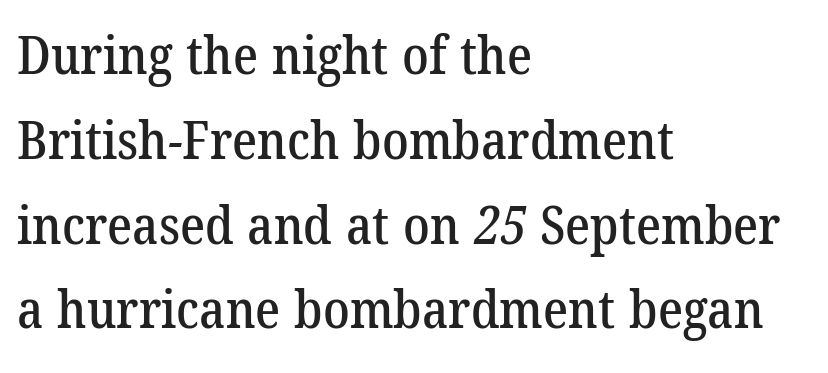
Q: Is the typeface a serif or a sans-serif typeface? A: Serif.
Q: Is the text underlined? A: No.
Q: How is the paragraph aligned? A: Left-aligned.
Q: Is the spacing between letters normal or unusually wide? A: Normal.
Q: Is the spacing between lines tight, normal or loose? A: Normal.
Q: Width (condensed, normal, or wide)? A: Normal.
Q: Stroke contrast? A: Low.
Q: x-height? A: Medium.
Q: Monospaced? A: No.
